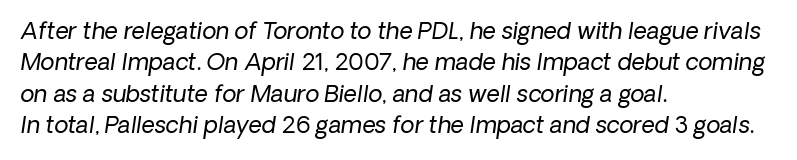
The line texture is even and compact thanks to regular tracking. The passage shown is not underscored anywhere. The typeface has the unassuming heft of standard copy or less. The rendering anchors every line to the left-hand side.
